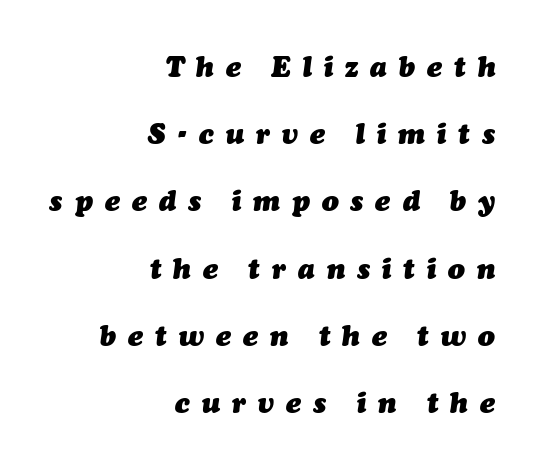
Compared with ordinary roman type, these characters are visibly tilted. This sample has the flowing, uneven cadence of proportional lettering. These words are printed bold, with thick strokes throughout. Casual observation: everything's shoved over to the right.
